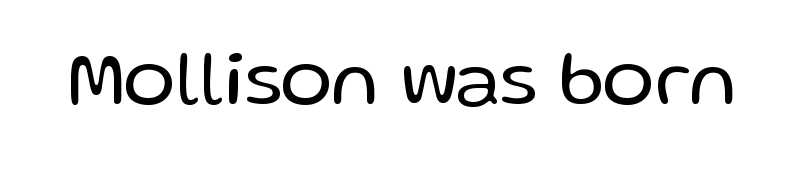
The typeface has the unassuming heft of standard copy or less. In terms of posture, this sample is upright. Students, note that the glyphs here touch the page at normal intervals. A clean baseline with only descenders dipping below it.
